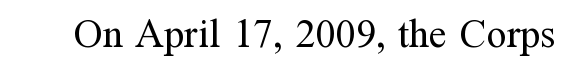
Is this a fixed-width face? No — the glyphs have proportional, varying widths. Is there any slant? The stems are plumb. No extra tracking has been applied to these lines. The characters are drawn with everyday or finer stroke widths. Unlike a clean sans, this face finishes its strokes with serifs. Beneath every word, the page is bare.
